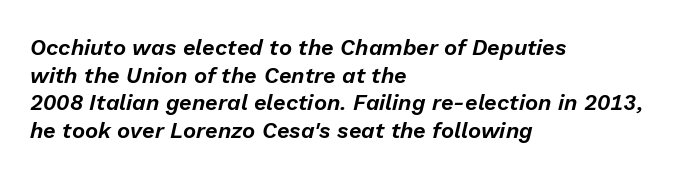
How are the letters spaced? Ordinarily, with no added tracking. These lines stack with their left ends in a neat column. What's the leading like? Ordinary, nothing unusual. Observe the lean: these are italic letterforms. Anything drawn beneath the words? Only blank space.
